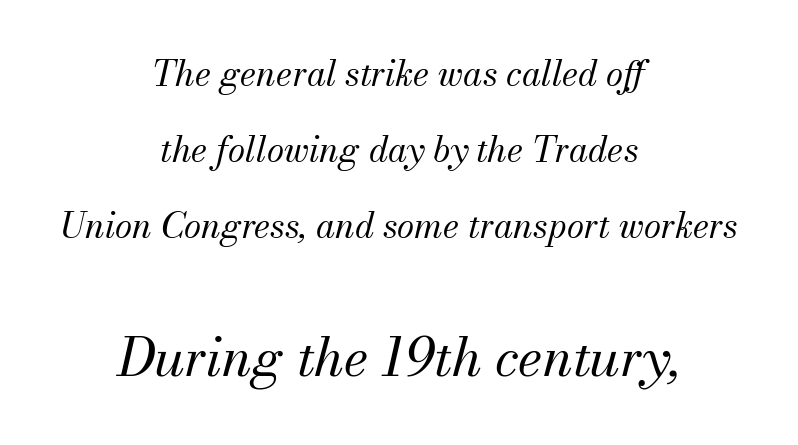
The image shows 53 px regular-weight serif type, italic (leaning right); set centered, loose line spacing (2.17x), normal letter spacing, not underlined; the second (bottom) block is 1.51x larger; medium stroke contrast and a small x-height.
